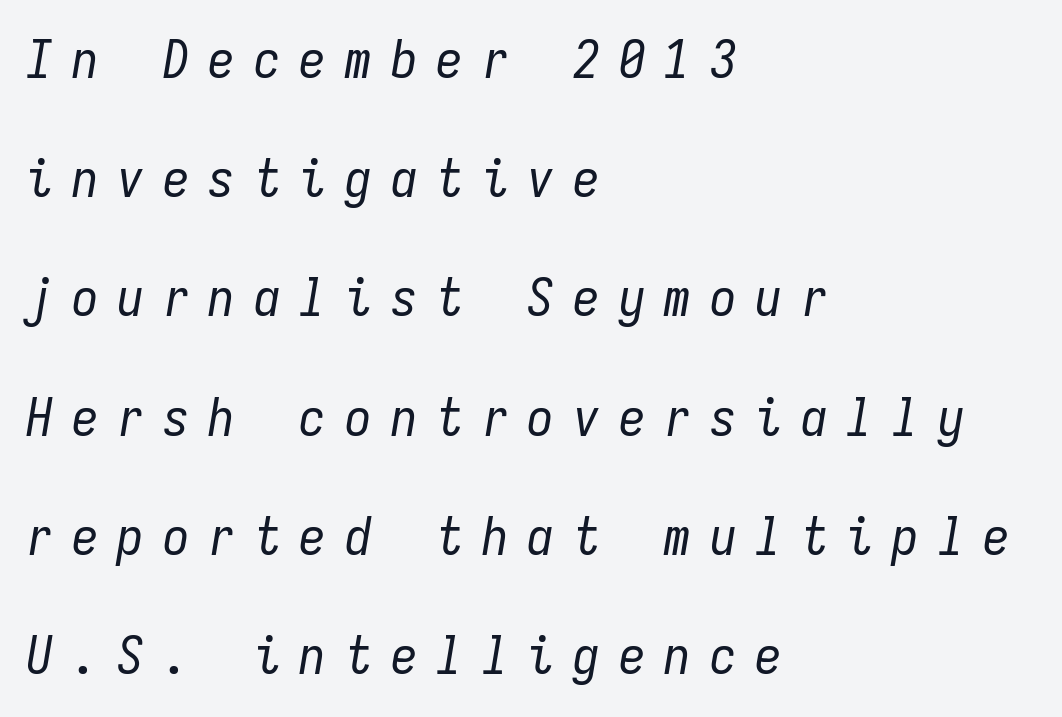
Q: Is the text bold? A: No.
Q: Is the text italic (slanted)? A: Yes, it leans right by about 9 degrees.
Q: Is the text underlined? A: No.
Q: How is the paragraph aligned? A: Left-aligned.
Q: Is the spacing between letters normal or unusually wide? A: Unusually wide.
Q: Is the spacing between lines tight, normal or loose? A: Loose.
Q: Width (condensed, normal, or wide)? A: Condensed.
Q: Stroke contrast? A: Low.
Q: x-height? A: Medium.
Q: Monospaced? A: Yes.
